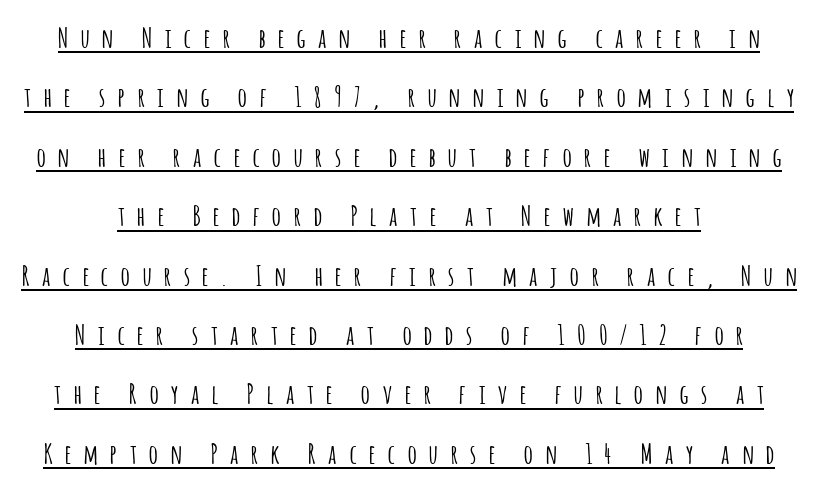
Q: Is the text italic (slanted)? A: No, it is upright.
Q: Is the text underlined? A: Yes.
Q: Is the spacing between letters normal or unusually wide? A: Unusually wide.
Q: Is the spacing between lines tight, normal or loose? A: Loose.
